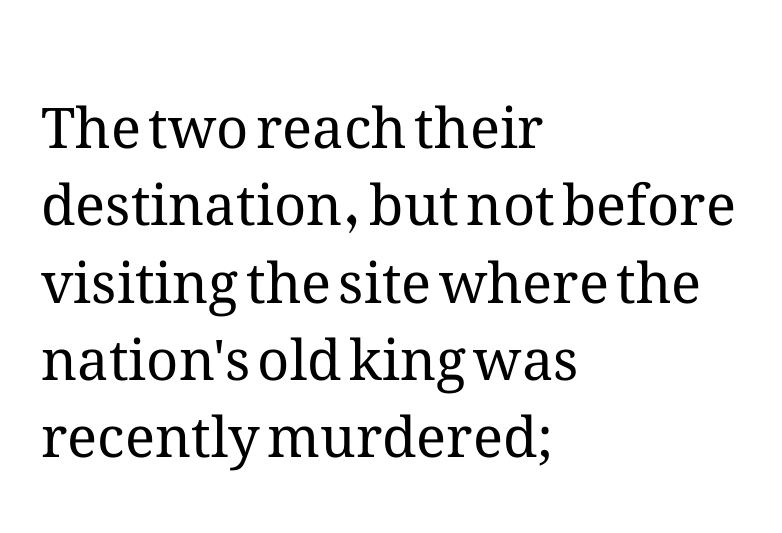
{"italic": "no", "bold": "no", "weight": "regular", "width": "normal", "stroke_contrast": "medium", "x_height": "medium", "monospaced": "no", "underline": "no", "align": "left", "line_spacing": "normal", "line_spacing_ratio": 1.38, "letter_spacing": "normal", "letter_spacing_em": 0.0, "glyph_px": 56}
